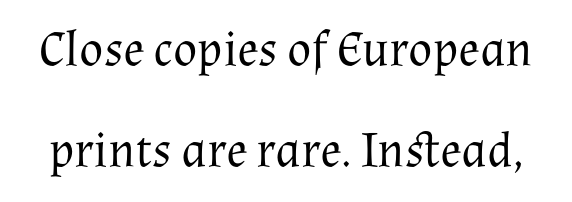
The image shows 50 px regular-weight serif type, upright; set loose line spacing (2.03x), normal letter spacing, not underlined; medium stroke contrast and a medium x-height.
